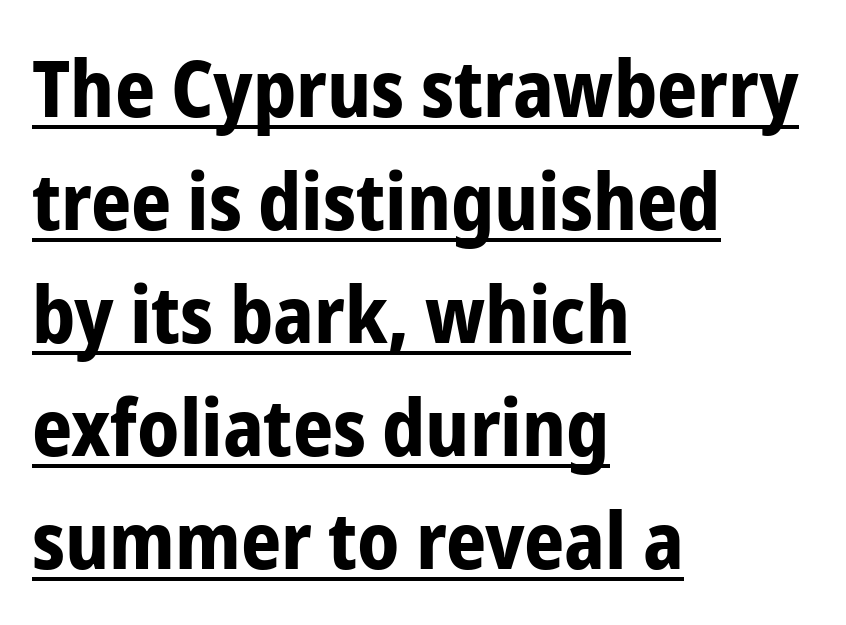
I'd call this a sans setting — the letters go barefoot. Spacing verdict: proportional, widths tailored to each character. Posture: straight, roman, zero tilt. How are the letters spaced? Ordinarily, with no added tracking. This rendering features underlined lettering. Set as a true bold cut, around the 700 mark.
